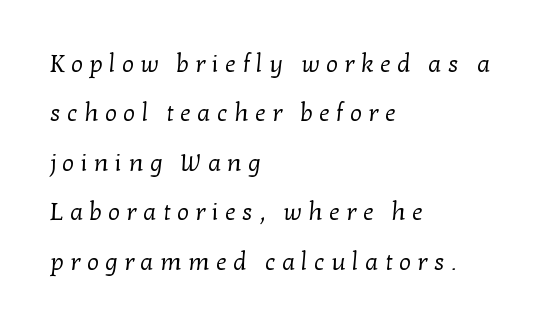
{"bold": "no", "underline": "no", "align": "left", "line_spacing": "loose", "line_spacing_ratio": 2.06, "letter_spacing": "wide", "letter_spacing_em": 0.27, "glyph_px": 24}
